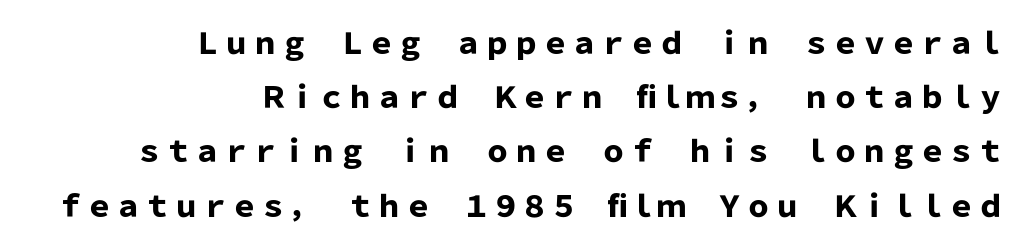
The image shows 29 px heavy sans-serif type, upright; set right-aligned, line spacing 1.87x, normal letter spacing, not underlined; low stroke contrast and a medium x-height.
